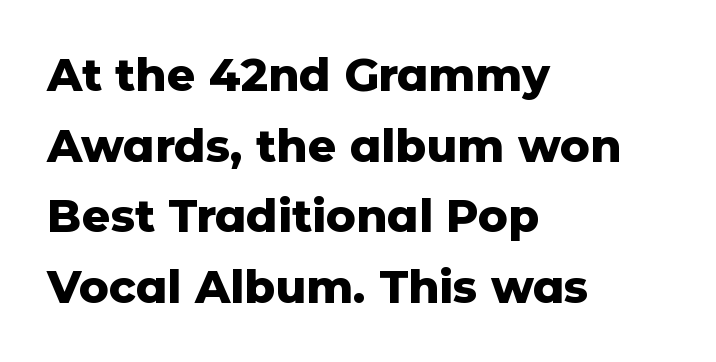
The image shows 45 px heavy sans-serif type, upright; set left-aligned, normal line spacing (1.57x), normal letter spacing, not underlined; low stroke contrast and a medium x-height.
